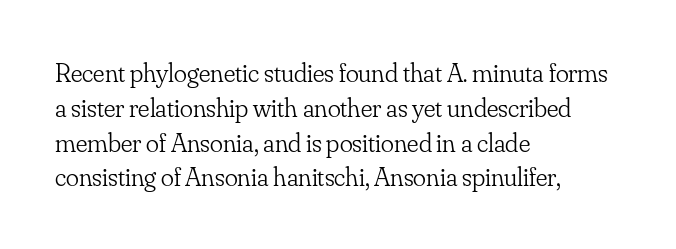
The image shows 27 px text type, upright; set left-aligned, normal line spacing (1.29x), normal letter spacing, not underlined.
